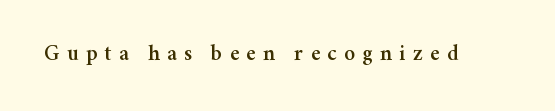
It's the straight-up-and-down kind of type. Each word looks stretched out because of the extra space between its letters. Type without underlining.
